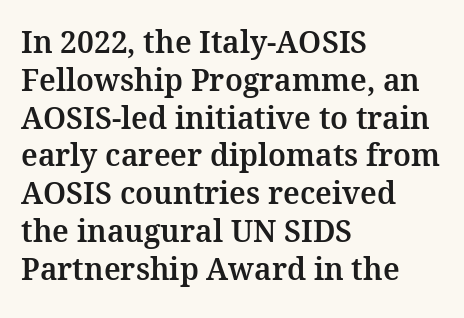
Posture: straight, roman, zero tilt. Here the glyphs are tracked normally, forming tight word shapes. The lines in this sample share a left origin and differ only in where they stop. In terms of leading, this rendering sits right in the middle. Varying glyph widths throughout — classic text-font behaviour.
